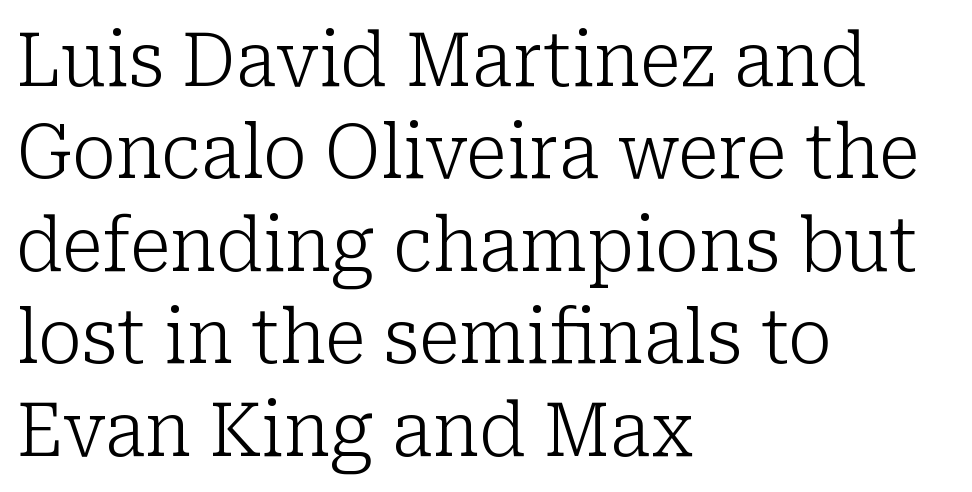
Q: Is the text bold? A: No.
Q: Is the text italic (slanted)? A: No, it is upright.
Q: Is the typeface a serif or a sans-serif typeface? A: Serif.
Q: Is the text underlined? A: No.
Q: How is the paragraph aligned? A: Left-aligned.
Q: Is the spacing between letters normal or unusually wide? A: Normal.
Q: Is the spacing between lines tight, normal or loose? A: Normal.
Q: Width (condensed, normal, or wide)? A: Normal.
Q: Stroke contrast? A: Low.
Q: x-height? A: Medium.
Q: Monospaced? A: No.
